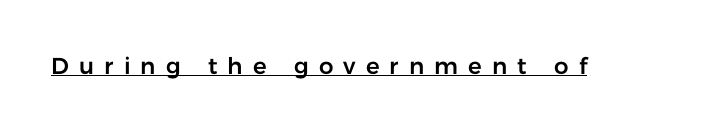
The image shows 23 px text type, upright; set unusually wide letter spacing (+0.44 em), underlined.
